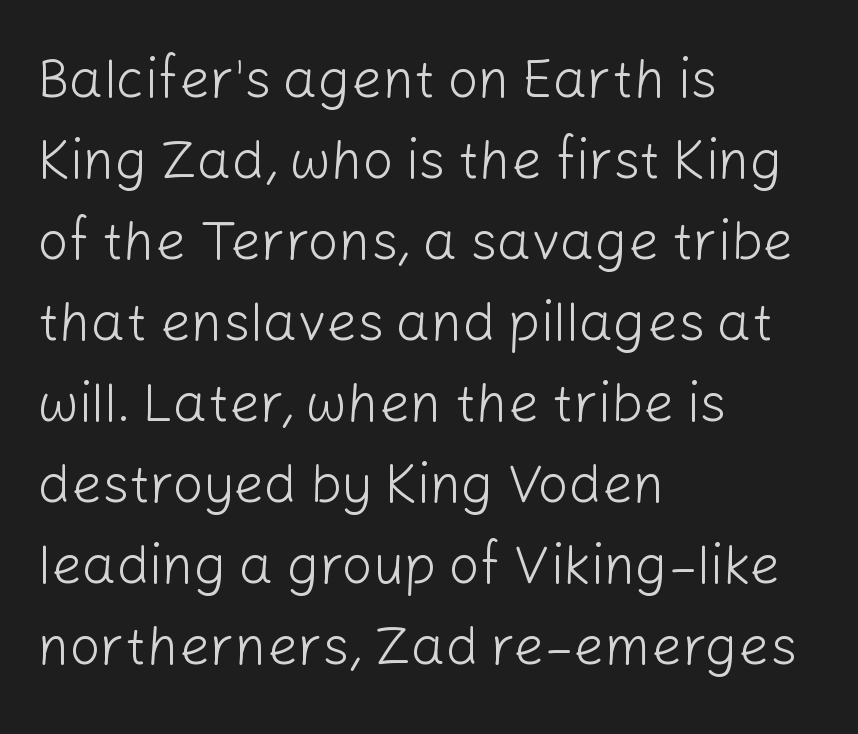
The image shows 54 px light sans-serif type, upright; set left-aligned, normal line spacing (1.5x), normal letter spacing, not underlined; low stroke contrast and a medium x-height.
